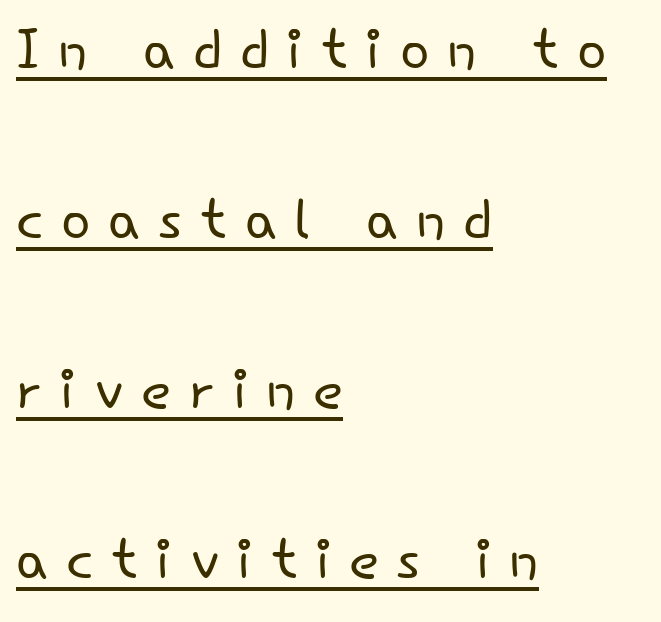
Q: Is the text bold? A: No.
Q: Is the text italic (slanted)? A: No, it is upright.
Q: Is the typeface a serif or a sans-serif typeface? A: Sans-serif.
Q: Is the text underlined? A: Yes.
Q: How is the paragraph aligned? A: Left-aligned.
Q: Is the spacing between letters normal or unusually wide? A: Unusually wide.
Q: Is the spacing between lines tight, normal or loose? A: Loose.
Q: Width (condensed, normal, or wide)? A: Normal.
Q: Stroke contrast? A: Low.
Q: x-height? A: Small.
Q: Monospaced? A: No.
